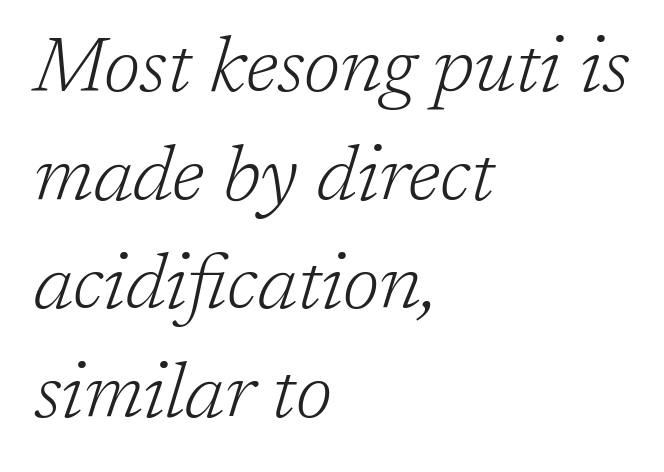
{"serif": "yes", "italic": "yes", "lean": "right", "slant_degrees": 17, "bold": "no", "weight": "light", "width": "normal", "stroke_contrast": "low", "x_height": "medium", "monospaced": "no", "underline": "no", "align": "left", "line_spacing": "normal", "line_spacing_ratio": 1.41, "letter_spacing": "normal", "letter_spacing_em": 0.0, "glyph_px": 77}
